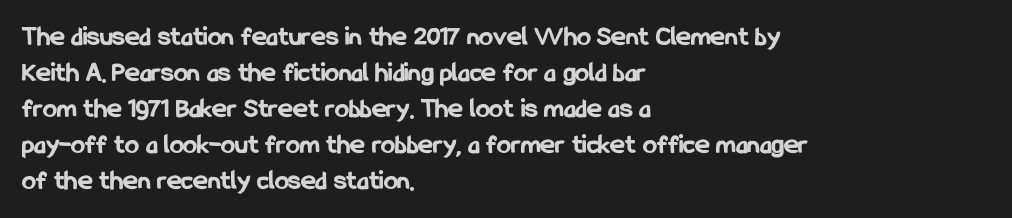
Q: Is the text bold? A: Yes.
Q: Is the text italic (slanted)? A: No, it is upright.
Q: Is the typeface a serif or a sans-serif typeface? A: Sans-serif.
Q: Is the text underlined? A: No.
Q: How is the paragraph aligned? A: Left-aligned.
Q: Is the spacing between letters normal or unusually wide? A: Normal.
Q: Is the spacing between lines tight, normal or loose? A: Normal.
Q: Width (condensed, normal, or wide)? A: Condensed.
Q: Stroke contrast? A: Low.
Q: x-height? A: Medium.
Q: Monospaced? A: No.
